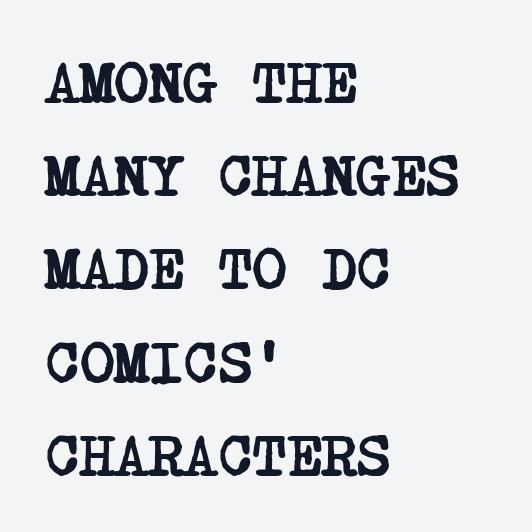
The image shows 59 px semibold, condensed serif type; set left-aligned, normal line spacing (1.58x), normal letter spacing, not underlined; low stroke contrast and a large x-height.
